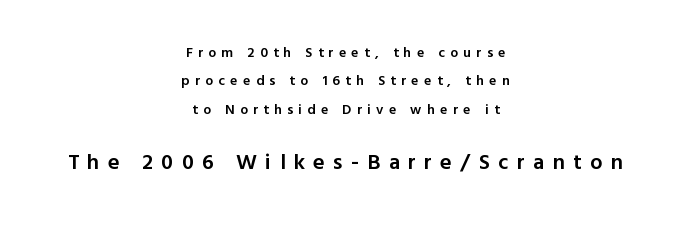
Reading down the column, the eye jumps a long way to each next line. No word sits above an underline. Each glyph is drawn with semibold strokes, heavier than normal yet not fully bold. Caption: upper text group reduced, lower text group enlarged. Which margin do the lines hug? Neither — every line sits in the middle. This is the regular roman posture of the typeface.
